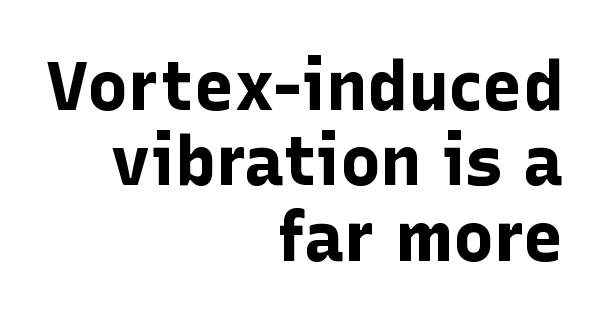
The image shows 68 px bold sans-serif type, upright; set right-aligned, tight line spacing (1.11x), normal letter spacing, not underlined; low stroke contrast and a medium x-height.
